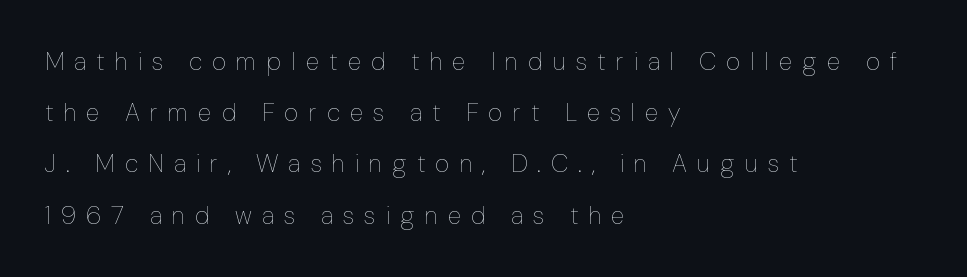
{"italic": "no", "bold": "no", "underline": "no", "align": "left", "line_spacing": "loose", "line_spacing_ratio": 2.05, "letter_spacing": "wide", "letter_spacing_em": 0.4, "glyph_px": 25}
